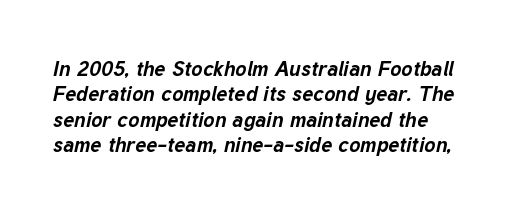
Typographic density is high because the face is bold. Notice how the stems are inclined rather than vertical — that's the hallmark of italics. Each word holds together tightly as a unit, with standard inter-letter gaps. Lines of text with bare space underneath.
